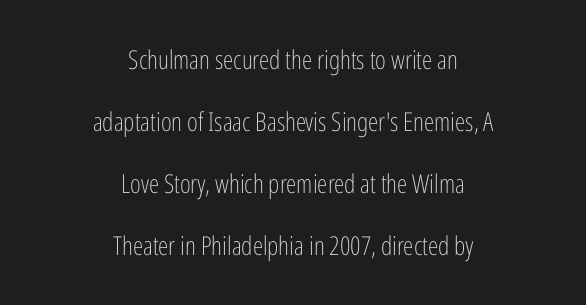
{"italic": "no", "bold": "no", "underline": "no", "align": "center", "line_spacing": "loose", "line_spacing_ratio": 2.39, "letter_spacing": "normal", "letter_spacing_em": 0.0, "glyph_px": 26}
